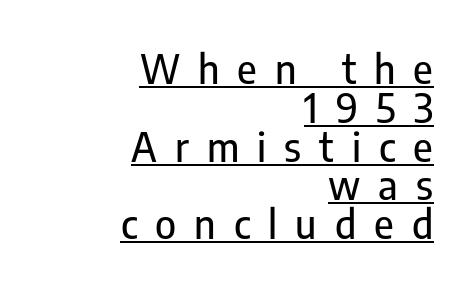
{"serif": "no", "italic": "no", "width": "condensed", "stroke_contrast": "low", "x_height": "medium", "monospaced": "no", "underline": "yes", "align": "right", "line_spacing": "tight", "line_spacing_ratio": 0.97, "letter_spacing": "wide", "letter_spacing_em": 0.45, "glyph_px": 40}
